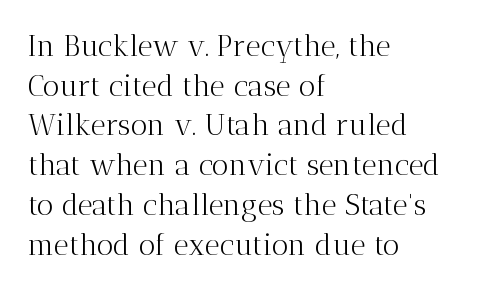
Q: Is the text bold? A: No.
Q: Is the text italic (slanted)? A: No, it is upright.
Q: Is the typeface a serif or a sans-serif typeface? A: Serif.
Q: Is the text underlined? A: No.
Q: How is the paragraph aligned? A: Left-aligned.
Q: Is the spacing between letters normal or unusually wide? A: Normal.
Q: Is the spacing between lines tight, normal or loose? A: Normal.
Q: Width (condensed, normal, or wide)? A: Normal.
Q: Stroke contrast? A: Medium.
Q: x-height? A: Medium.
Q: Monospaced? A: No.
